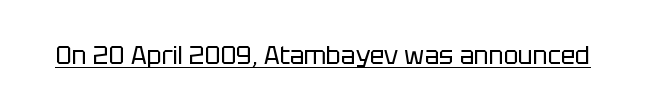
{"italic": "no", "bold": "no", "underline": "yes", "letter_spacing": "normal", "letter_spacing_em": 0.0, "glyph_px": 24}
